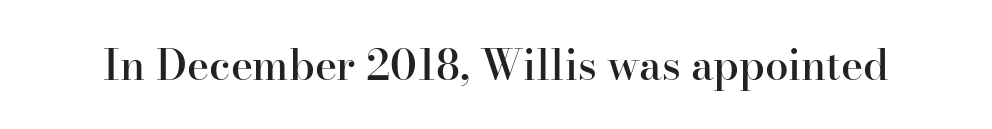
{"serif": "yes", "italic": "no", "bold": "semi", "weight": "semibold", "width": "normal", "stroke_contrast": "high", "x_height": "small", "monospaced": "no", "underline": "no", "letter_spacing": "normal", "letter_spacing_em": 0.0, "glyph_px": 42}
